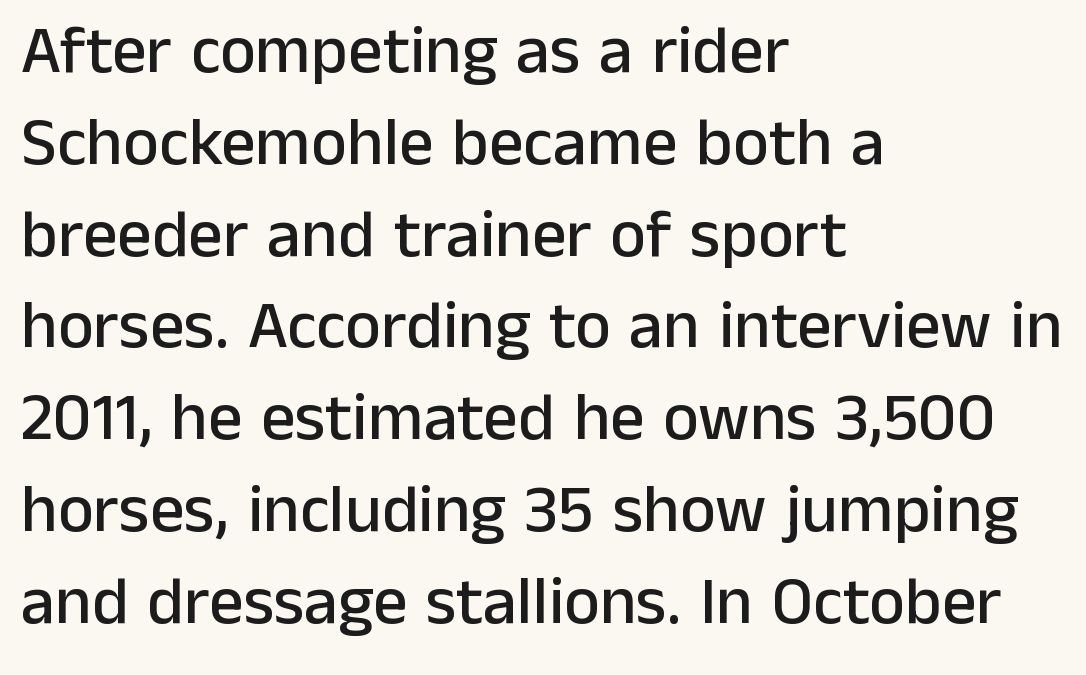
Q: Is the text italic (slanted)? A: No, it is upright.
Q: Is the typeface a serif or a sans-serif typeface? A: Sans-serif.
Q: Is the text underlined? A: No.
Q: How is the paragraph aligned? A: Left-aligned.
Q: Is the spacing between letters normal or unusually wide? A: Normal.
Q: Is the spacing between lines tight, normal or loose? A: Normal.
Q: Width (condensed, normal, or wide)? A: Normal.
Q: Stroke contrast? A: Low.
Q: x-height? A: Medium.
Q: Monospaced? A: No.
